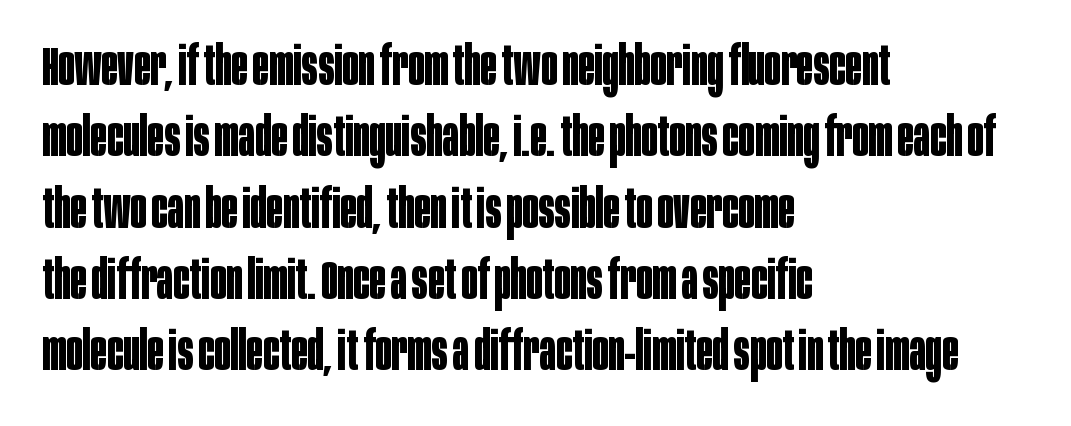
{"serif": "no", "italic": "no", "bold": "yes", "weight": "bold", "width": "condensed", "stroke_contrast": "low", "x_height": "large", "monospaced": "no", "underline": "no", "align": "left", "line_spacing": "normal", "line_spacing_ratio": 1.32, "letter_spacing": "normal", "letter_spacing_em": 0.0, "glyph_px": 54}
